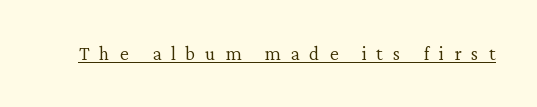
The image shows 20 px text type, upright; set unusually wide letter spacing (+0.49 em), underlined.
